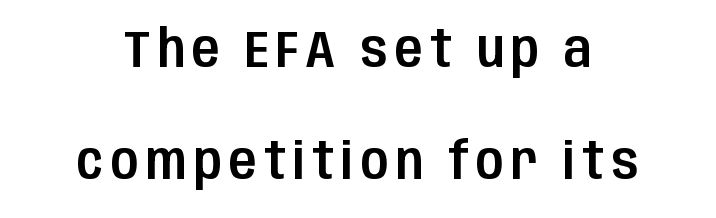
{"serif": "no", "italic": "no", "width": "condensed", "stroke_contrast": "low", "x_height": "large", "monospaced": "no", "underline": "no", "align": "center", "line_spacing": "loose", "line_spacing_ratio": 2.19, "glyph_px": 51}
